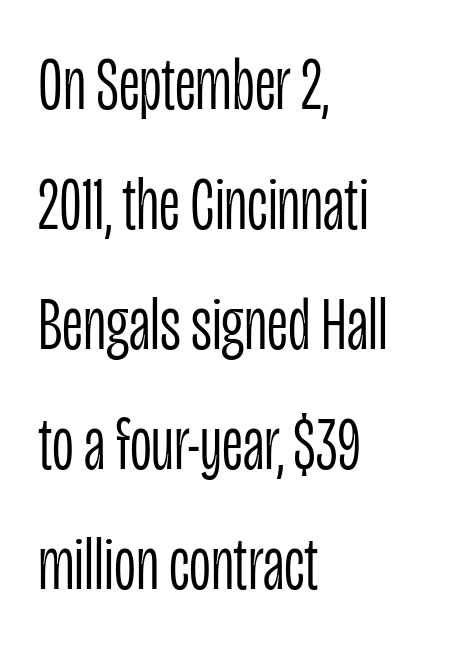
Q: Is the text bold? A: No.
Q: Is the text italic (slanted)? A: No, it is upright.
Q: Is the typeface a serif or a sans-serif typeface? A: Sans-serif.
Q: Is the text underlined? A: No.
Q: How is the paragraph aligned? A: Left-aligned.
Q: Is the spacing between letters normal or unusually wide? A: Normal.
Q: Is the spacing between lines tight, normal or loose? A: Normal.
Q: Width (condensed, normal, or wide)? A: Condensed.
Q: Stroke contrast? A: Low.
Q: x-height? A: Large.
Q: Monospaced? A: No.
